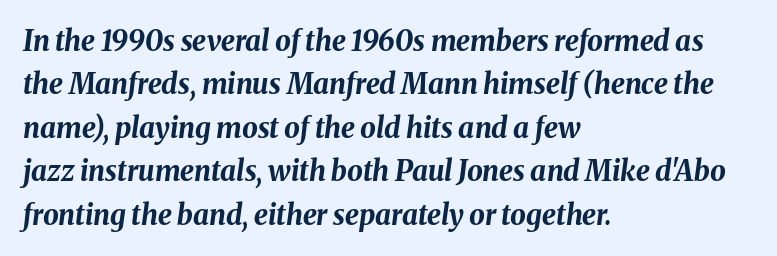
The image shows 28 px bold type, italic (leaning right); set left-aligned, normal line spacing (1.55x), normal letter spacing, not underlined; medium stroke contrast and a medium x-height.
